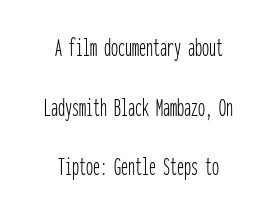
{"serif": "no", "italic": "no", "bold": "no", "weight": "thin", "width": "condensed", "stroke_contrast": "low", "x_height": "medium", "monospaced": "yes", "underline": "no", "align": "center", "line_spacing": "loose", "line_spacing_ratio": 2.13, "letter_spacing": "normal", "letter_spacing_em": 0.0, "glyph_px": 28}
